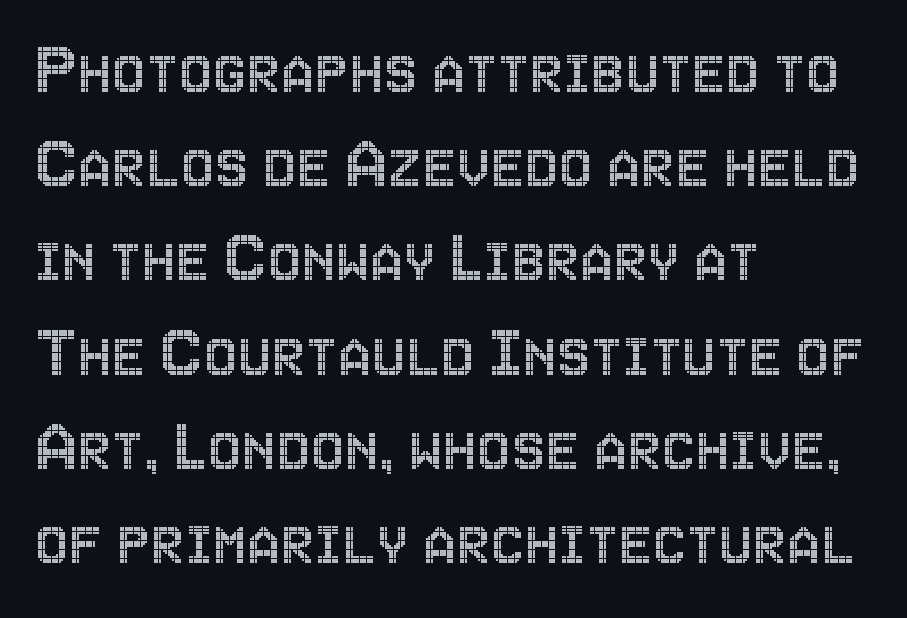
The image shows 76 px condensed type, upright; set left-aligned, line spacing 1.24x, normal letter spacing, not underlined; a large x-height.
